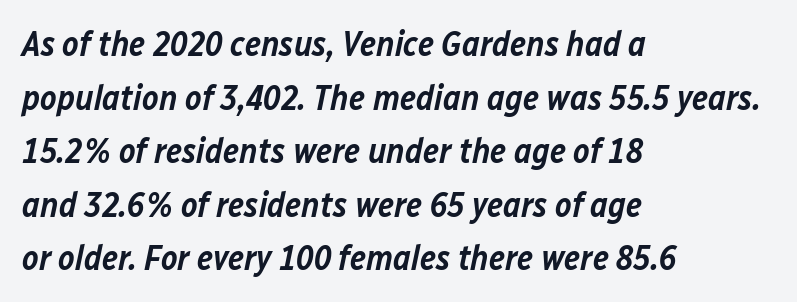
The compositor pushed each line to the left boundary. The rendering applies a slant to the glyphs. Letters rest on an invisible, unmarked baseline. Caption: standard tracking, unaltered.
